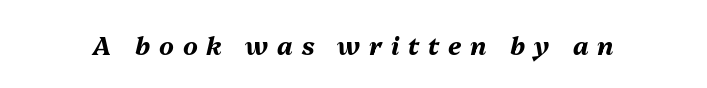
This sample uses expanded letter spacing, leaving extra air between glyphs. Words float on clear page, feet unadorned. Posture: slanted. As a designer I'd log this as weight 700, bold.
